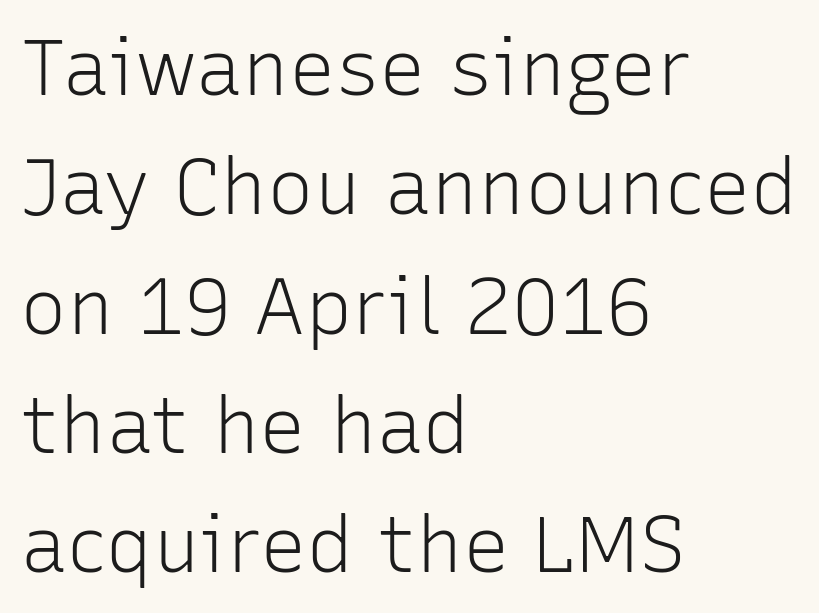
{"serif": "no", "italic": "no", "bold": "no", "weight": "light", "width": "normal", "stroke_contrast": "low", "x_height": "medium", "monospaced": "no", "underline": "no", "align": "left", "line_spacing": "normal", "line_spacing_ratio": 1.53, "letter_spacing": "normal", "letter_spacing_em": 0.0, "glyph_px": 78}
